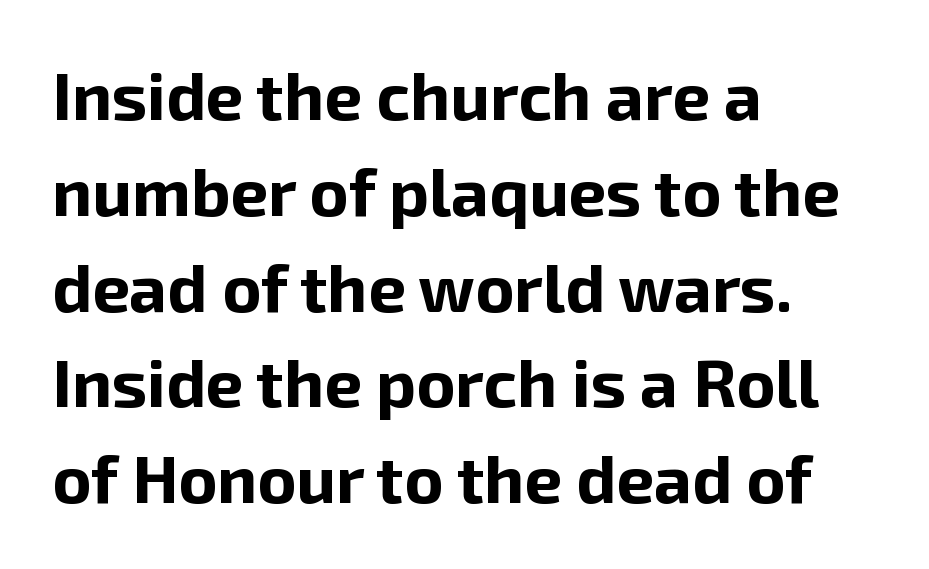
Alignment: flush left. Nobody drew a line under any word here. This is the regular roman posture of the typeface. Each glyph is drawn with heavy, bold strokes.
